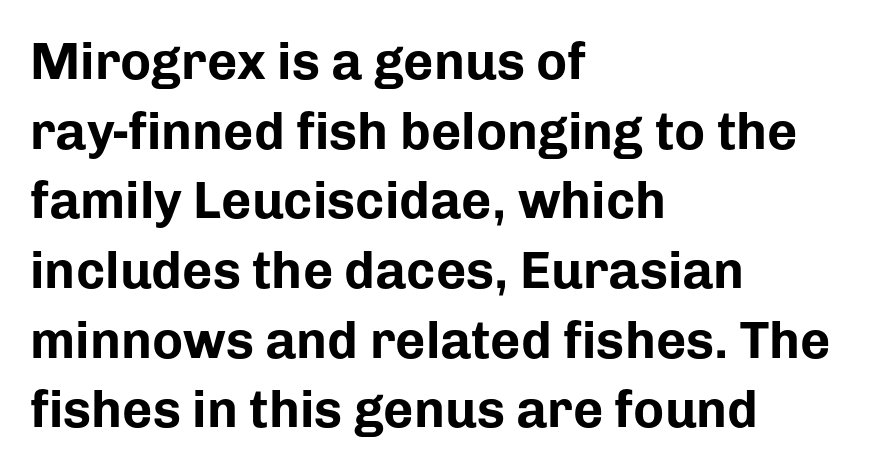
{"serif": "no", "italic": "no", "bold": "yes", "weight": "bold", "width": "normal", "stroke_contrast": "low", "x_height": "medium", "monospaced": "no", "underline": "no", "align": "left", "line_spacing": "normal", "line_spacing_ratio": 1.34, "letter_spacing": "normal", "letter_spacing_em": 0.0, "glyph_px": 52}
